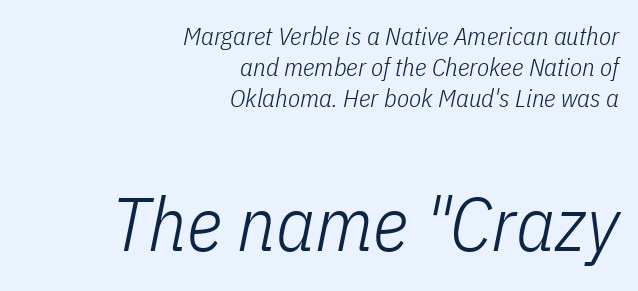
The paragraph shown leans on its right margin. A typesetter would call this proportional, since set widths differ per character. Summary of weight: not heavy and not bold. The text carries the slant typical of an italic or oblique font. These two chunks differ in scale, with the bottom chunk taking the larger measure.
